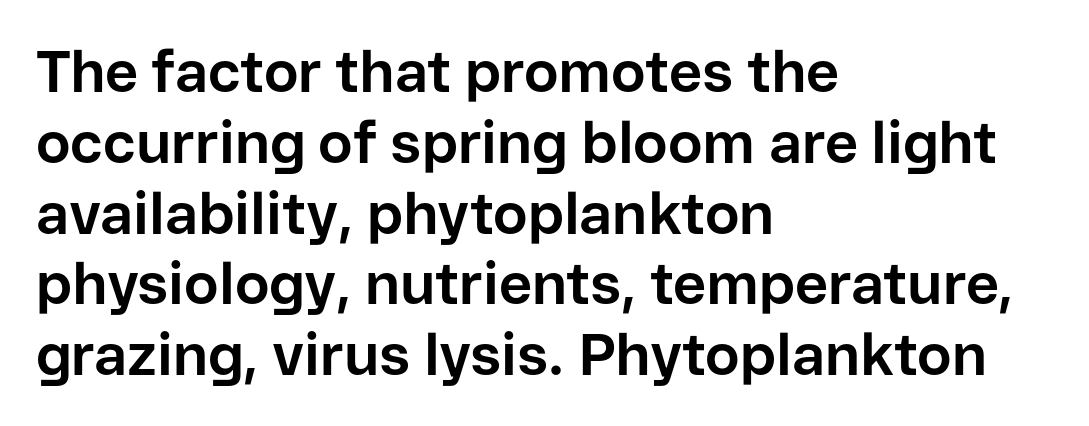
{"serif": "no", "italic": "no", "bold": "yes", "weight": "bold", "width": "normal", "stroke_contrast": "low", "x_height": "medium", "monospaced": "no", "underline": "no", "align": "left", "line_spacing_ratio": 1.22, "letter_spacing": "normal", "letter_spacing_em": 0.0, "glyph_px": 58}
